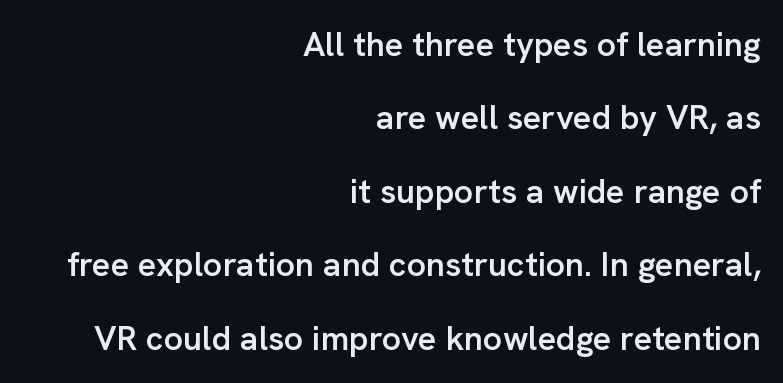
Q: Is the text bold? A: Semi-bold.
Q: Is the text italic (slanted)? A: No, it is upright.
Q: Is the typeface a serif or a sans-serif typeface? A: Sans-serif.
Q: Is the text underlined? A: No.
Q: How is the paragraph aligned? A: Right-aligned.
Q: Is the spacing between letters normal or unusually wide? A: Normal.
Q: Is the spacing between lines tight, normal or loose? A: Loose.
Q: Width (condensed, normal, or wide)? A: Normal.
Q: Stroke contrast? A: Low.
Q: x-height? A: Medium.
Q: Monospaced? A: No.
